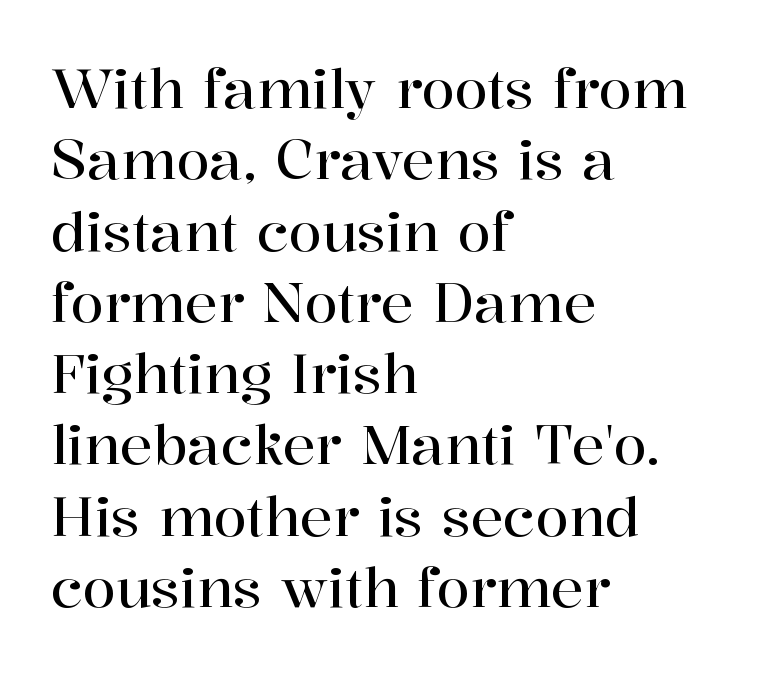
Each line starts at the same left margin while the right side varies. Little horizontal feet cap the strokes, marking this as serif type. In terms of posture, this sample is upright. Letter spacing: default. A normal amount of white space separates one row of letters from the next.
